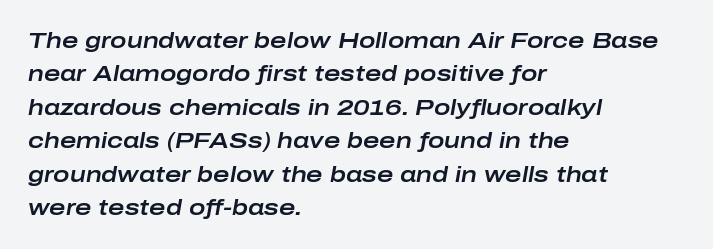
{"italic": "yes", "lean": "right", "slant_degrees": 10, "underline": "no", "align": "left", "line_spacing": "normal", "line_spacing_ratio": 1.52, "letter_spacing": "normal", "letter_spacing_em": 0.0, "glyph_px": 22}
